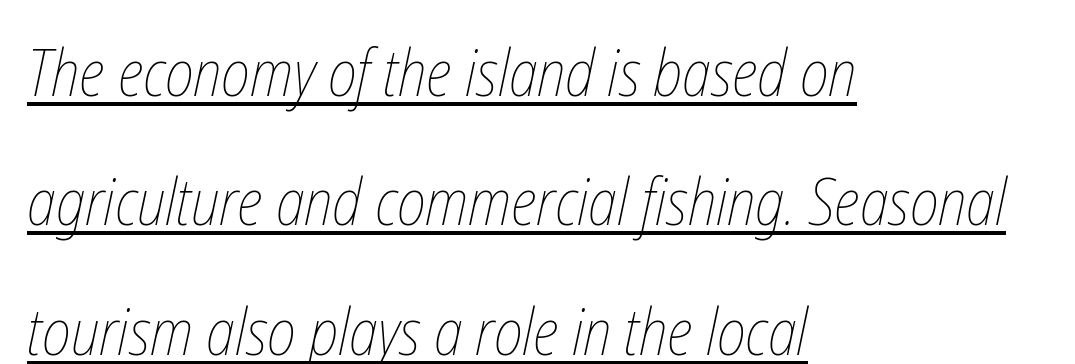
Is there an underline? Yes — a line sits under the letters. Each stroke keeps to a modest, everyday thickness or less. The rendering uses natural spacing where letterforms have individual widths. Teacher's note: observe the even left margin — that is flush-left alignment.
